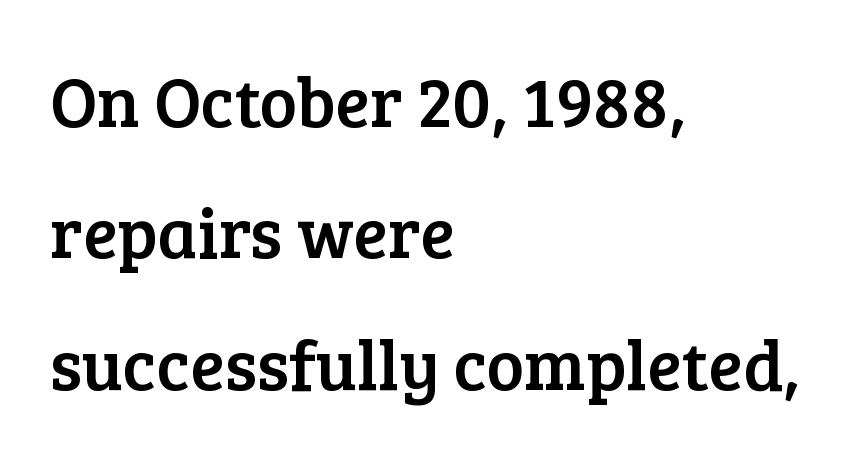
A roman cut, with each character standing at attention. Between one letter and the next there's only the usual sliver of space. Has an underline been added? It has not. The passage is arranged the way most books set body copy — flush left. You can tell from the footed stems that serif type was used.
